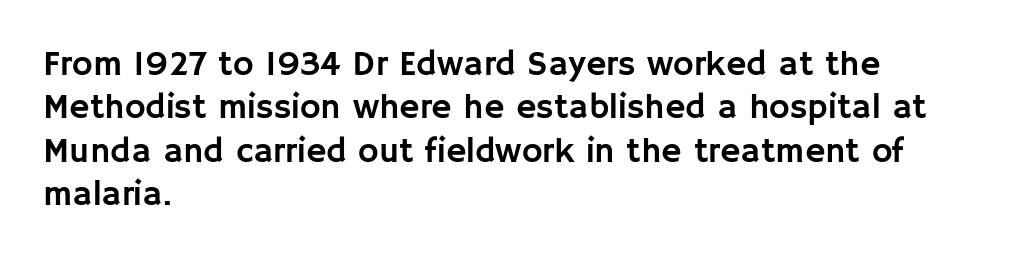
{"serif": "no", "italic": "no", "width": "normal", "stroke_contrast": "low", "x_height": "large", "monospaced": "no", "underline": "no", "align": "left", "line_spacing_ratio": 1.24, "letter_spacing": "normal", "letter_spacing_em": 0.0, "glyph_px": 35}
